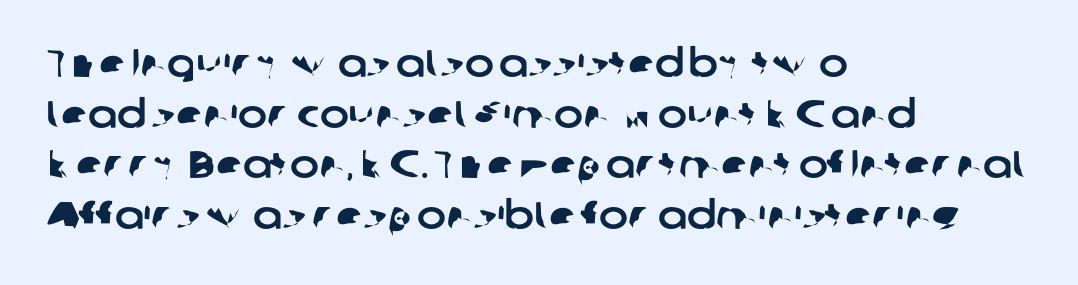
Short note: letters normally spaced. Each letter keeps its own natural width here, so spacing adapts to shape. The vertical gap from one line to the next is medium. Observe the absence of serifs on each vertical stroke in this sample.
